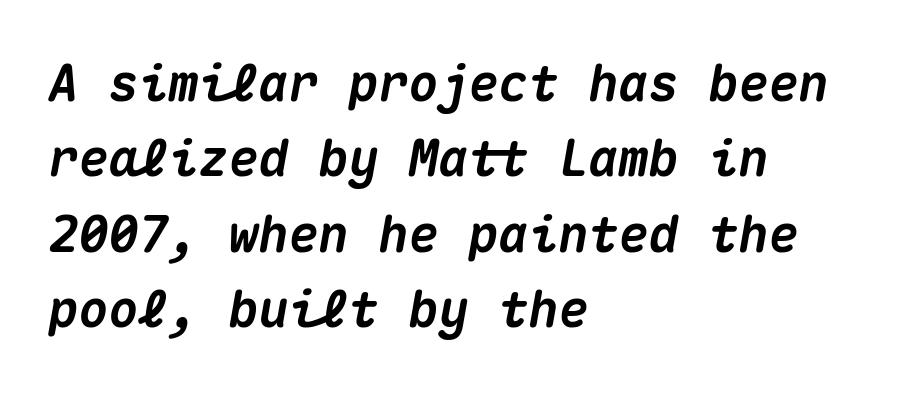
It's the slanting kind of type. Anything drawn beneath the words? Only blank space. In terms of weight, the rendering is a true, heavy bold. Honestly, the row spacing looks completely unremarkable.
